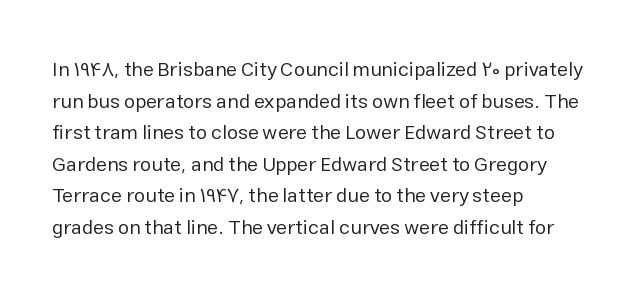
The image shows 20 px text type, upright; set left-aligned, normal line spacing (1.58x), normal letter spacing, not underlined.
